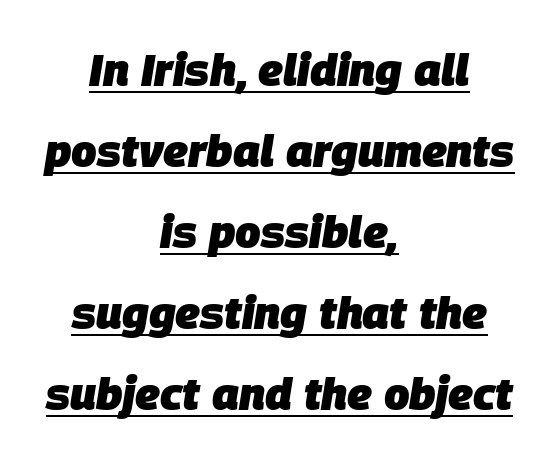
The image shows 45 px heavy type, italic (leaning right); set centered, line spacing 1.8x, normal letter spacing, underlined; low stroke contrast and a large x-height.
